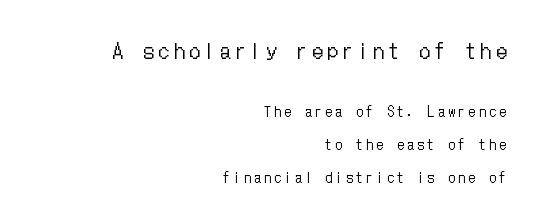
The image shows 21 px text type, upright; set right-aligned, loose line spacing (2.37x), unusually wide letter spacing (+0.23 em), not underlined; the first (top) block is 1.5x larger.
